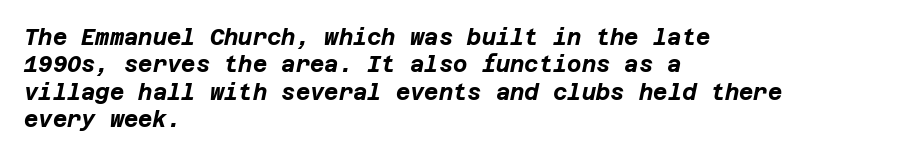
Looking at the ascenders, they clearly lean. Line starts are locked; line ends wander. The face used here is rendered with its standard letterfit. Regular leading. This is heavy type, rendered in bold.
